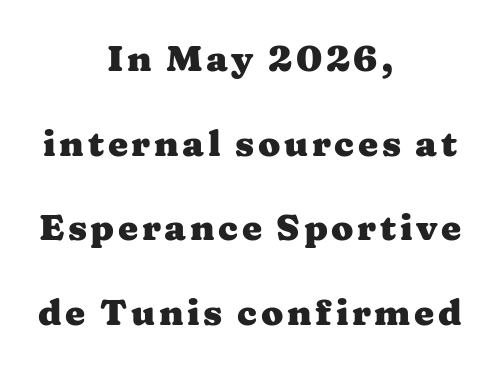
The image shows 36 px heavy, wide serif type, upright; set centered, loose line spacing (2.35x), not underlined; medium stroke contrast and a medium x-height.
